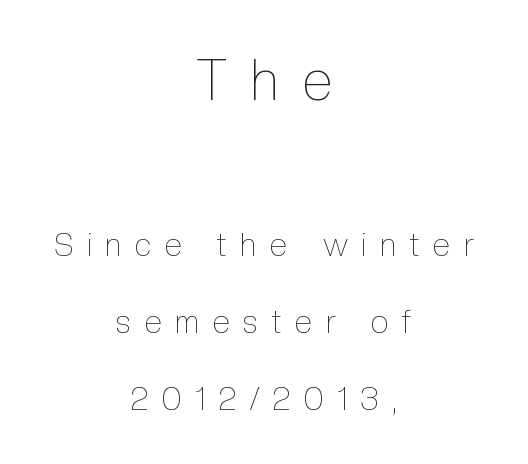
The image shows 56 px thin, condensed type, upright; set centered, loose line spacing (2.4x), unusually wide letter spacing (+0.43 em), not underlined; the first (top) block is 1.75x larger; a medium x-height.
